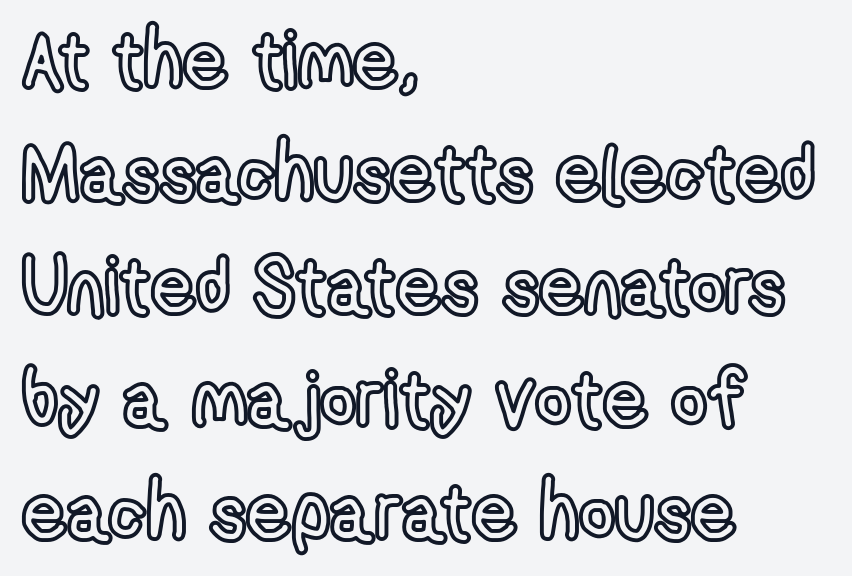
Q: Is the text italic (slanted)? A: No, it is upright.
Q: Is the text underlined? A: No.
Q: How is the paragraph aligned? A: Left-aligned.
Q: Is the spacing between letters normal or unusually wide? A: Normal.
Q: Is the spacing between lines tight, normal or loose? A: Normal.
Q: Width (condensed, normal, or wide)? A: Condensed.
Q: x-height? A: Medium.
Q: Monospaced? A: No.
